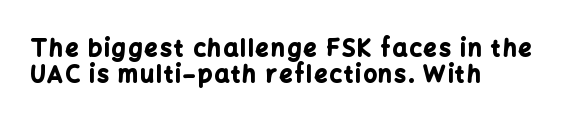
Q: Is the text bold? A: Yes.
Q: Is the text italic (slanted)? A: No, it is upright.
Q: Is the text underlined? A: No.
Q: How is the paragraph aligned? A: Left-aligned.
Q: Is the spacing between lines tight, normal or loose? A: Tight.
